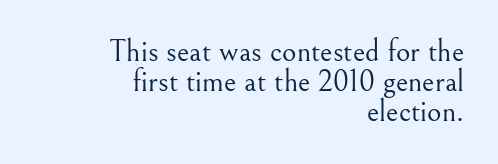
The image shows 31 px light serif type, upright; set right-aligned, tight line spacing (0.96x), normal letter spacing, not underlined; medium stroke contrast and a small x-height.
